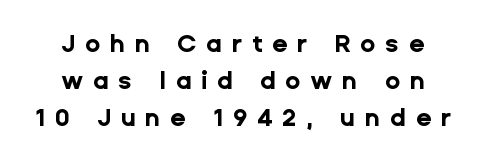
{"italic": "no", "bold": "yes", "underline": "no", "line_spacing": "normal", "line_spacing_ratio": 1.48, "letter_spacing": "wide", "letter_spacing_em": 0.38, "glyph_px": 25}
